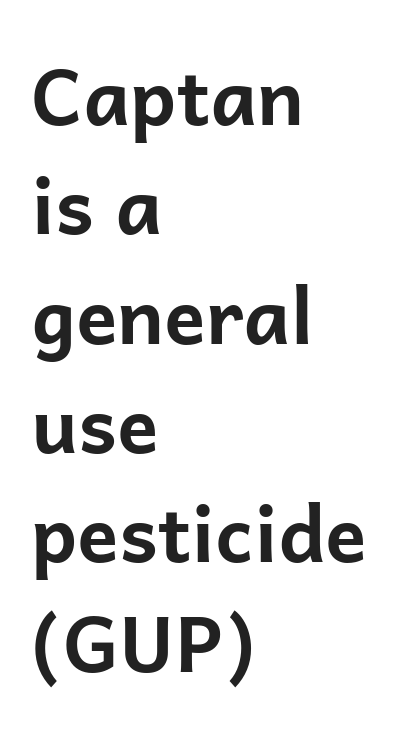
The image shows 77 px bold sans-serif type, upright; set left-aligned, normal line spacing (1.42x), normal letter spacing, not underlined; low stroke contrast and a medium x-height.
